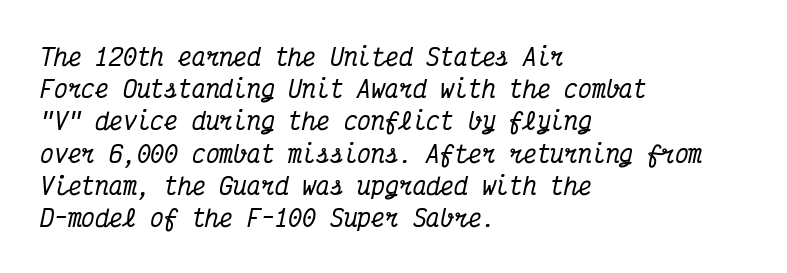
Q: Is the text italic (slanted)? A: Yes, it leans right by about 12 degrees.
Q: Is the text underlined? A: No.
Q: How is the paragraph aligned? A: Left-aligned.
Q: Is the spacing between letters normal or unusually wide? A: Normal.
Q: Is the spacing between lines tight, normal or loose? A: Normal.
